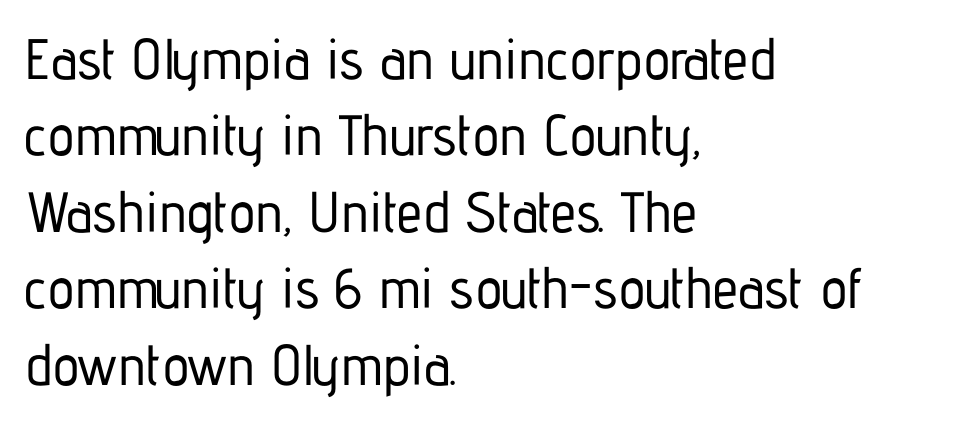
Q: Is the text italic (slanted)? A: No, it is upright.
Q: Is the typeface a serif or a sans-serif typeface? A: Sans-serif.
Q: Is the text underlined? A: No.
Q: How is the paragraph aligned? A: Left-aligned.
Q: Is the spacing between letters normal or unusually wide? A: Normal.
Q: Is the spacing between lines tight, normal or loose? A: Normal.
Q: Width (condensed, normal, or wide)? A: Condensed.
Q: Stroke contrast? A: Low.
Q: x-height? A: Medium.
Q: Monospaced? A: No.
